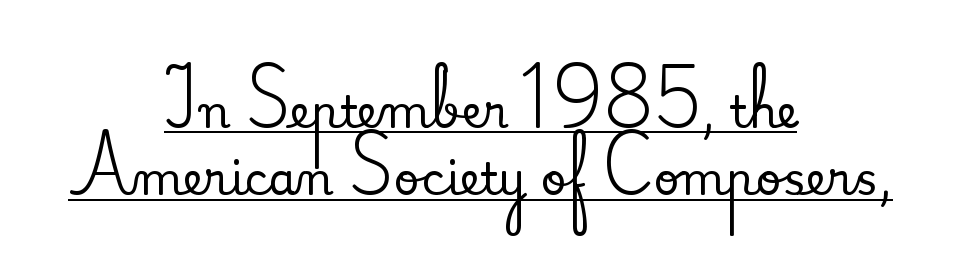
The image shows 45 px serif type, upright; set centered, normal line spacing (1.5x), normal letter spacing, underlined; medium stroke contrast and a small x-height.
